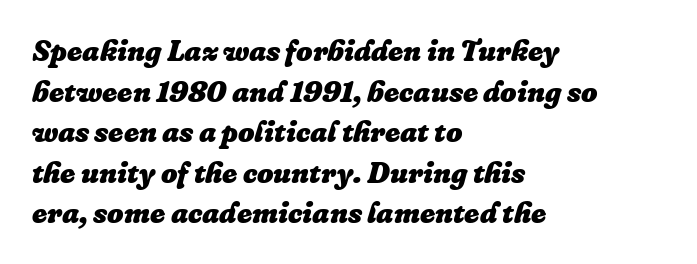
Underlining? Definitely not there. The line texture is even and compact thanks to regular tracking. Strokes here are thick enough to call this a true bold. Here the designer chose a conventional face with non-uniform glyph widths.
